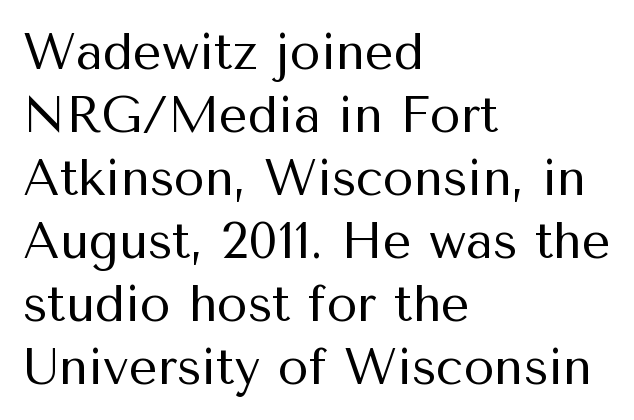
Q: Is the text bold? A: No.
Q: Is the text italic (slanted)? A: No, it is upright.
Q: Is the typeface a serif or a sans-serif typeface? A: Sans-serif.
Q: Is the text underlined? A: No.
Q: How is the paragraph aligned? A: Left-aligned.
Q: Is the spacing between letters normal or unusually wide? A: Normal.
Q: Is the spacing between lines tight, normal or loose? A: Normal.
Q: Width (condensed, normal, or wide)? A: Normal.
Q: Stroke contrast? A: Medium.
Q: x-height? A: Medium.
Q: Monospaced? A: No.
